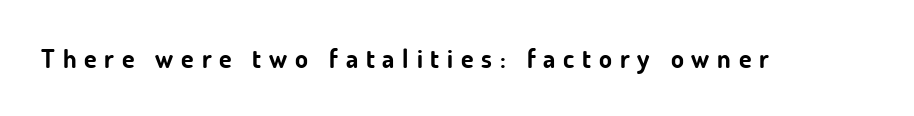
{"italic": "no", "bold": "yes", "underline": "no", "letter_spacing": "wide", "letter_spacing_em": 0.3, "glyph_px": 26}
